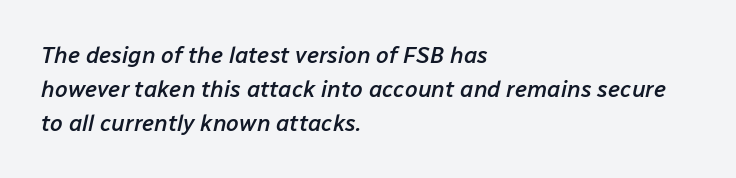
The baseline area is clear. The letters sit at their default tracking, neither squeezed nor spread. Italic: yes, the glyphs are oblique. The paragraph shown leans on its left margin.
